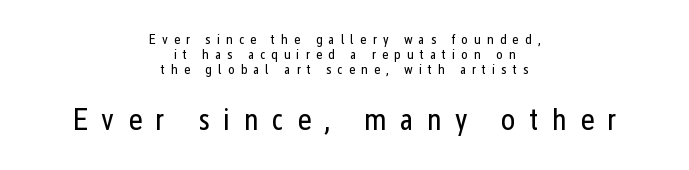
{"serif": "no", "italic": "no", "bold": "no", "weight": "regular", "width": "condensed", "stroke_contrast": "low", "x_height": "medium", "monospaced": "no", "underline": "no", "align": "center", "line_spacing": "tight", "line_spacing_ratio": 1.08, "letter_spacing": "wide", "letter_spacing_em": 0.43, "larger_block": "second", "size_ratio": 2.21, "glyph_px": 31}
